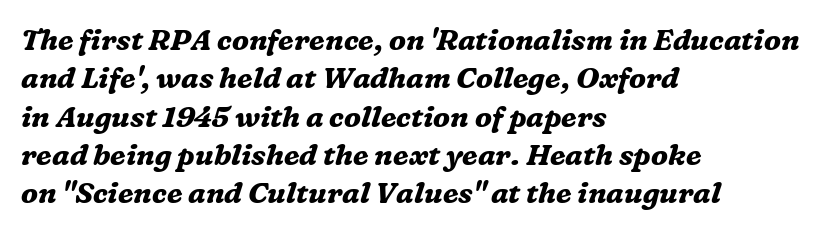
The image shows 29 px bold serif type, italic (leaning right); set left-aligned, normal line spacing (1.32x), normal letter spacing, not underlined; medium stroke contrast and a medium x-height.
